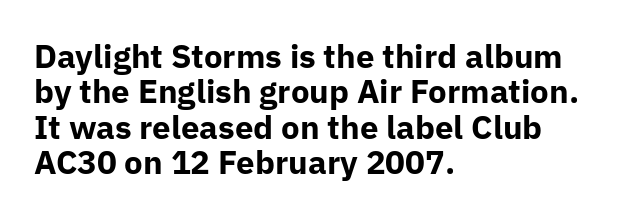
Q: Is the text bold? A: Yes.
Q: Is the text italic (slanted)? A: No, it is upright.
Q: Is the typeface a serif or a sans-serif typeface? A: Sans-serif.
Q: Is the text underlined? A: No.
Q: How is the paragraph aligned? A: Left-aligned.
Q: Is the spacing between letters normal or unusually wide? A: Normal.
Q: Is the spacing between lines tight, normal or loose? A: Tight.
Q: Width (condensed, normal, or wide)? A: Normal.
Q: Stroke contrast? A: Low.
Q: x-height? A: Medium.
Q: Monospaced? A: No.
